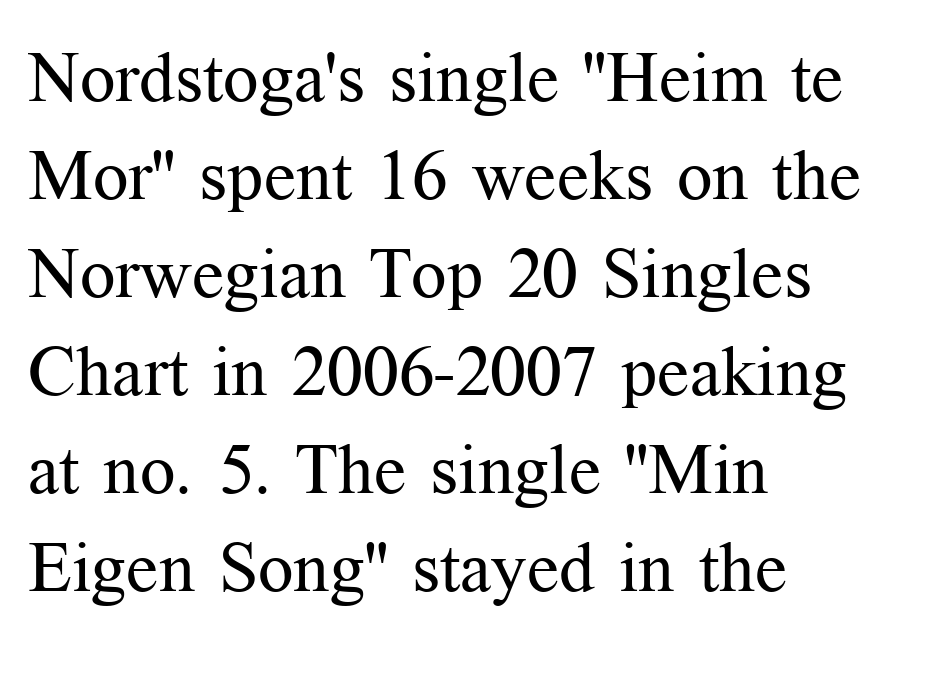
{"serif": "yes", "italic": "no", "bold": "no", "weight": "regular", "width": "normal", "stroke_contrast": "medium", "x_height": "medium", "monospaced": "no", "underline": "no", "align": "left", "line_spacing": "normal", "line_spacing_ratio": 1.4, "letter_spacing": "normal", "letter_spacing_em": 0.0, "glyph_px": 70}
